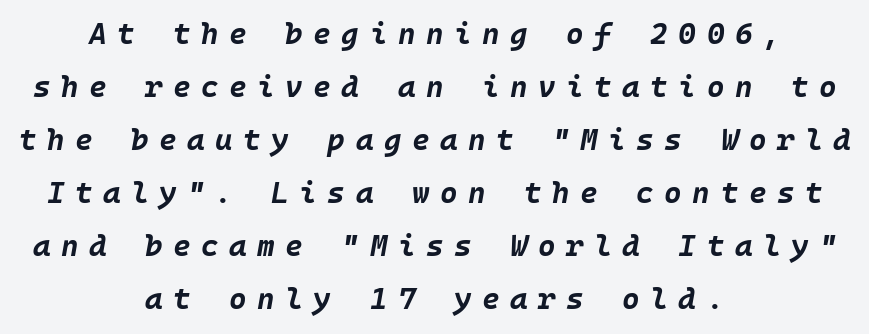
Caption: multi-line text, centered on the measure. Underlining? Definitely not there. Italic? Definitely — the glyphs are oblique. Each word looks stretched out because of the extra space between its letters.
